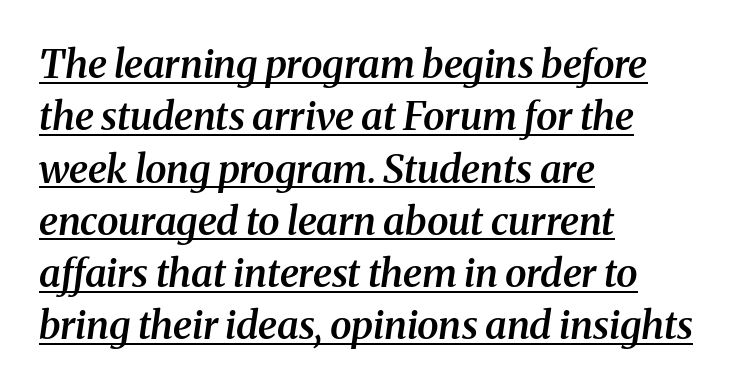
{"serif": "yes", "italic": "yes", "lean": "right", "slant_degrees": 8, "bold": "semi", "weight": "semibold", "width": "normal", "stroke_contrast": "medium", "x_height": "medium", "monospaced": "no", "underline": "yes", "align": "left", "line_spacing": "normal", "line_spacing_ratio": 1.34, "letter_spacing": "normal", "letter_spacing_em": 0.0, "glyph_px": 39}
